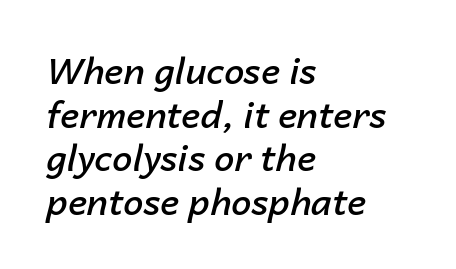
{"italic": "yes", "lean": "right", "slant_degrees": 14, "bold": "semi", "weight": "semibold", "width": "normal", "stroke_contrast": "low", "x_height": "medium", "monospaced": "no", "underline": "no", "align": "left", "line_spacing_ratio": 1.21, "letter_spacing": "normal", "letter_spacing_em": 0.0, "glyph_px": 36}
